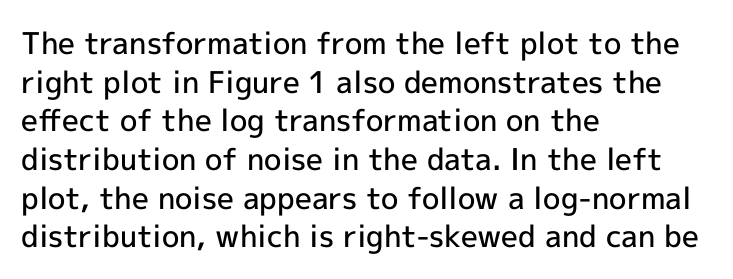
Q: Is the text bold? A: Semi-bold.
Q: Is the text italic (slanted)? A: No, it is upright.
Q: Is the typeface a serif or a sans-serif typeface? A: Sans-serif.
Q: Is the text underlined? A: No.
Q: How is the paragraph aligned? A: Left-aligned.
Q: Is the spacing between letters normal or unusually wide? A: Normal.
Q: Is the spacing between lines tight, normal or loose? A: Normal.
Q: Width (condensed, normal, or wide)? A: Normal.
Q: x-height? A: Medium.
Q: Monospaced? A: No.
